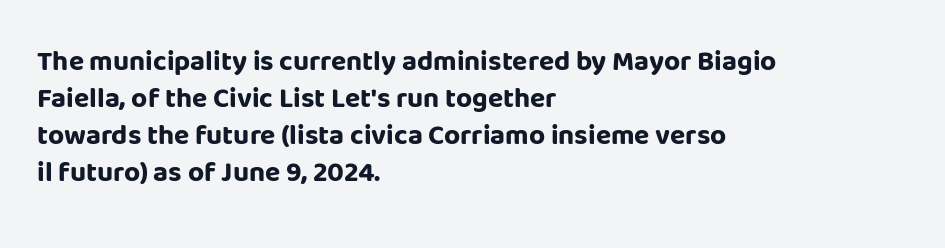
Q: Is the text bold? A: Yes.
Q: Is the text italic (slanted)? A: No, it is upright.
Q: Is the typeface a serif or a sans-serif typeface? A: Sans-serif.
Q: Is the text underlined? A: No.
Q: How is the paragraph aligned? A: Left-aligned.
Q: Is the spacing between letters normal or unusually wide? A: Normal.
Q: Is the spacing between lines tight, normal or loose? A: Normal.
Q: Width (condensed, normal, or wide)? A: Normal.
Q: Stroke contrast? A: Low.
Q: x-height? A: Large.
Q: Monospaced? A: No.
